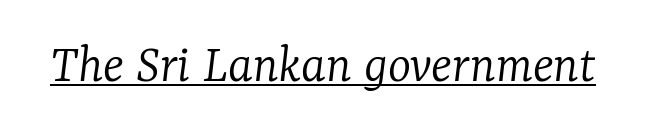
It's the slanting kind of type. The passage shown is typed in a proportional face where columns would drift. Letters have the restrained weight of plain body copy at most. Looks like someone drew a line under every word here. Are there feet on the stems? There are — it's a serif.
